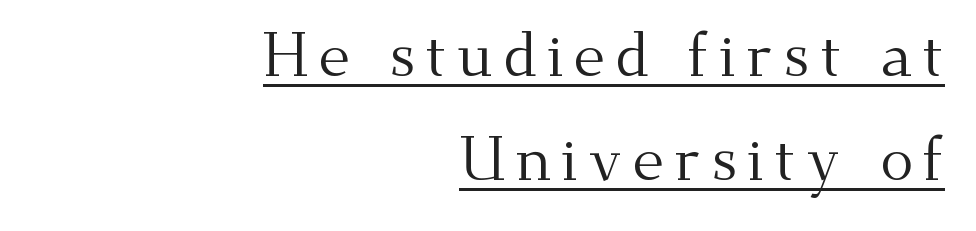
Q: Is the text bold? A: No.
Q: Is the text italic (slanted)? A: No, it is upright.
Q: Is the typeface a serif or a sans-serif typeface? A: Serif.
Q: Is the text underlined? A: Yes.
Q: How is the paragraph aligned? A: Right-aligned.
Q: Is the spacing between lines tight, normal or loose? A: Normal.
Q: Width (condensed, normal, or wide)? A: Normal.
Q: Stroke contrast? A: Medium.
Q: x-height? A: Small.
Q: Monospaced? A: No.
